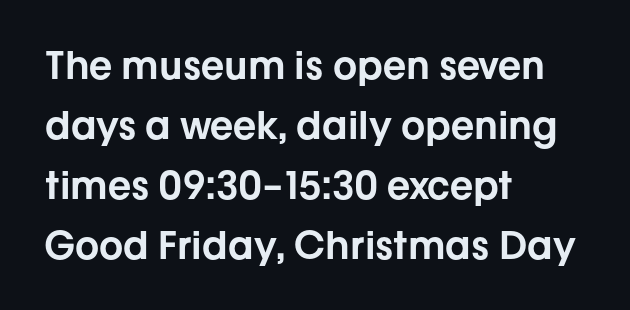
The image shows 38 px sans-serif type, upright; set left-aligned, normal line spacing (1.58x), normal letter spacing, not underlined; low stroke contrast and a medium x-height.
